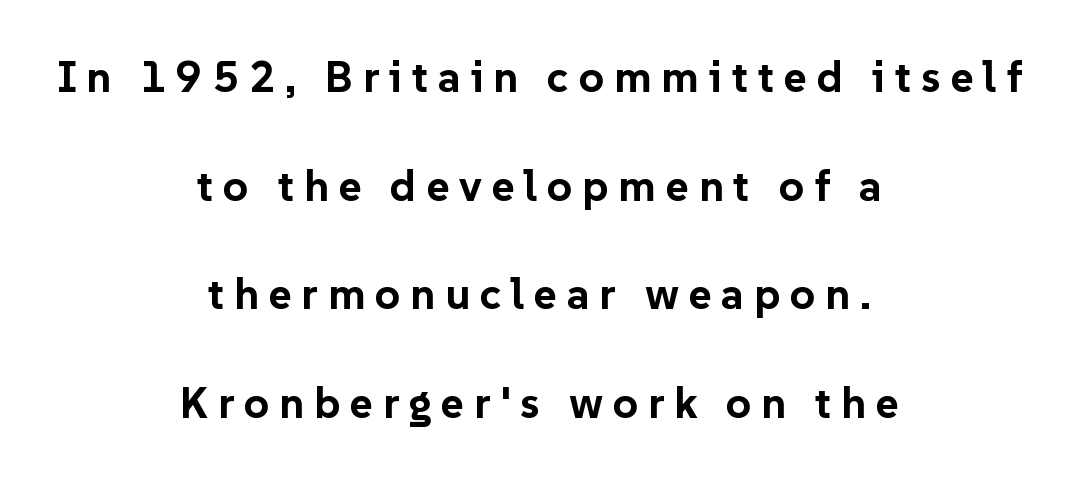
The image shows 44 px bold sans-serif type, upright; set centered, loose line spacing (2.47x), unusually wide letter spacing (+0.22 em), not underlined; low stroke contrast and a medium x-height.
